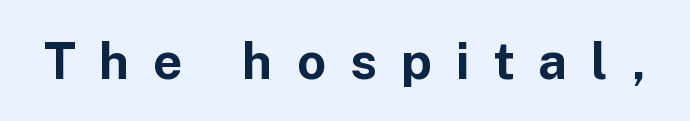
The typeface chosen for these lines omits serifs. Does the lettering tilt? It doesn't — this is upright. The space directly below the letters is spotless. In terms of letterspacing, this is a distinctly airy, spread setting. Looks like regular typesetting: each glyph gets only the width it needs.
